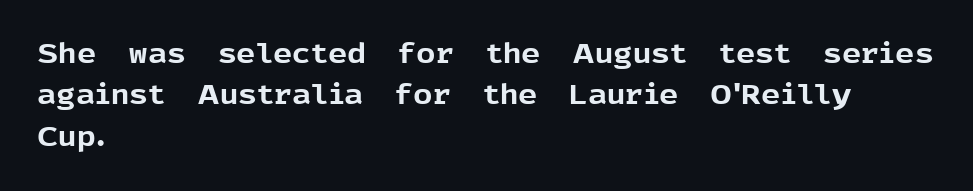
The image shows 27 px bold type, upright; set left-aligned, normal line spacing (1.53x), normal letter spacing, not underlined.
